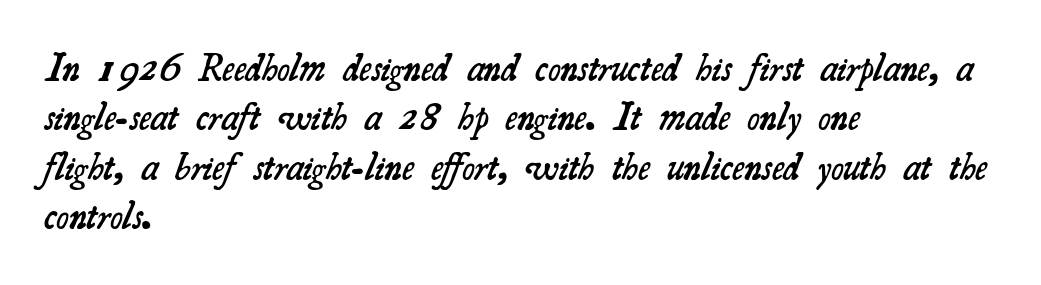
{"serif": "yes", "bold": "semi", "weight": "semibold", "width": "normal", "stroke_contrast": "medium", "x_height": "small", "monospaced": "no", "underline": "no", "align": "left", "line_spacing": "normal", "line_spacing_ratio": 1.3, "letter_spacing": "normal", "letter_spacing_em": 0.0, "glyph_px": 38}
